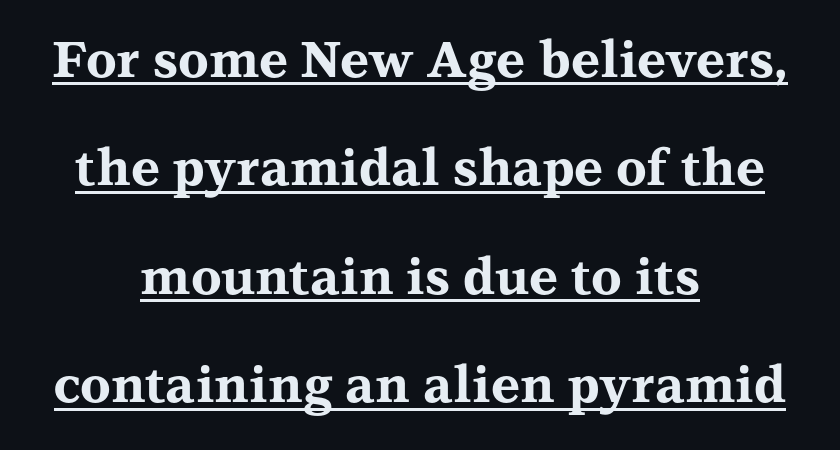
The image shows 50 px bold, wide serif type, upright; set centered, loose line spacing (2.17x), normal letter spacing, underlined; medium stroke contrast and a medium x-height.
